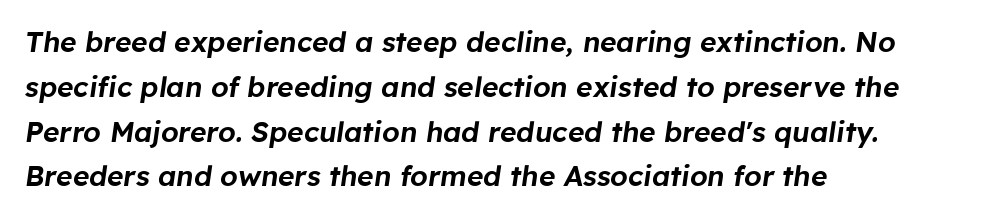
The words here are not underlined. This is oblique type, the kind used for emphasis or titles. Interline gaps are of average width in this sample. Look at the tracking — it's just the regular setting, nothing added. Typeset ragged right — the left edge is the straight one. This sample has the flowing, uneven cadence of proportional lettering.
